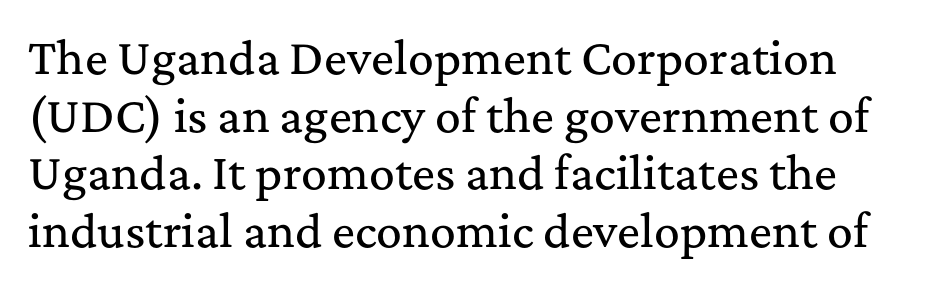
Proportional: the letters do not fall into vertical columns. The axis of the letterforms is exactly vertical. The passage shown is typeset with a serif family. Regular leading. Glyph-to-glyph distance matches everyday printed text. Underline: absent.
